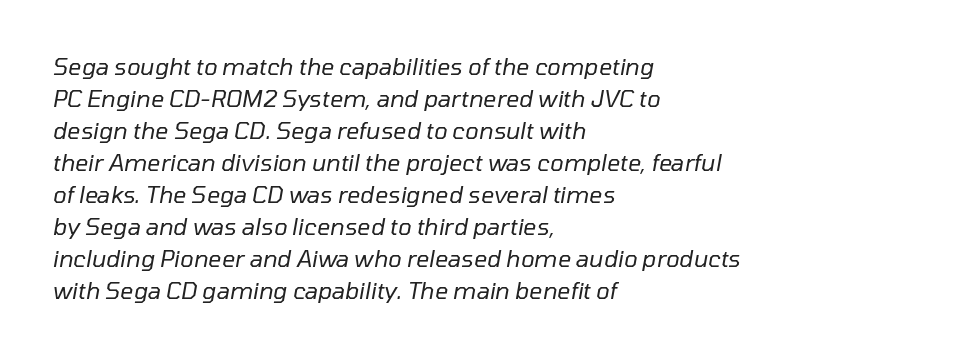
The image shows 23 px text type, italic (leaning right); set left-aligned, normal line spacing (1.39x), normal letter spacing, not underlined.
